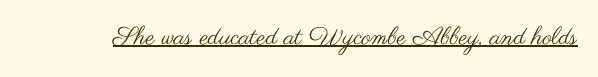
{"bold": "no", "underline": "yes", "letter_spacing": "normal", "letter_spacing_em": 0.0, "glyph_px": 25}
